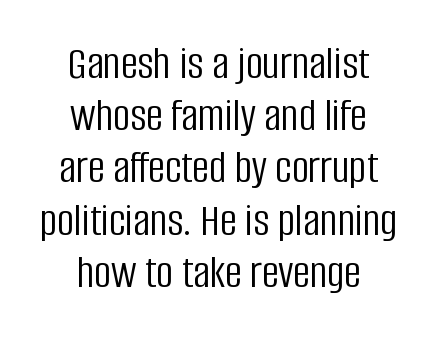
Unlike a traditional serif, this face leaves its strokes unadorned. Notice how descenders almost collide with the ascenders below — that's tight leading. Weight: in the light-to-regular range. Look at the tracking — it's just the regular setting, nothing added. Visually the block forms a symmetrical silhouette, jagged on both flanks. Does the lettering tilt? It doesn't — this is upright.
